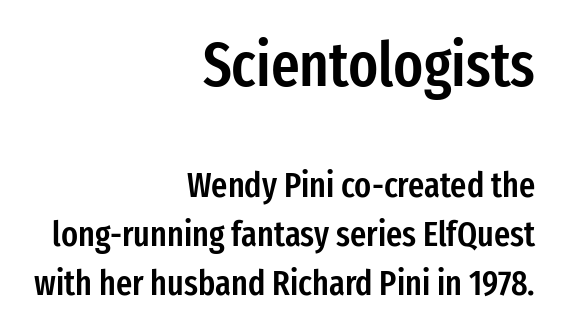
This rendering leaves character spacing at its baseline value. The type family on display is of the sans-serif kind. Stems and bowls a touch heavier than normal — semibold. Leftover space on each line is placed entirely before the opening word. Looks like regular typesetting: each glyph gets only the width it needs.
